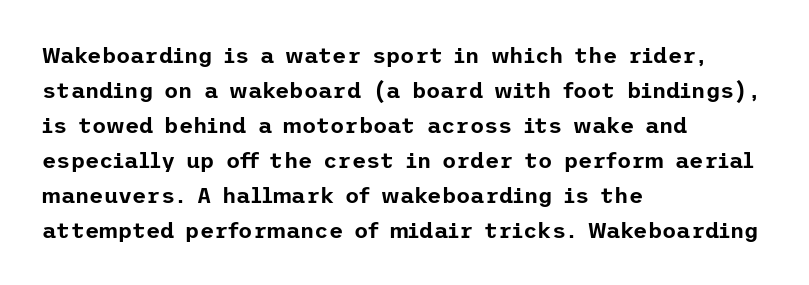
Q: Is the text italic (slanted)? A: No, it is upright.
Q: Is the text underlined? A: No.
Q: How is the paragraph aligned? A: Left-aligned.
Q: Is the spacing between letters normal or unusually wide? A: Normal.
Q: Is the spacing between lines tight, normal or loose? A: Normal.
